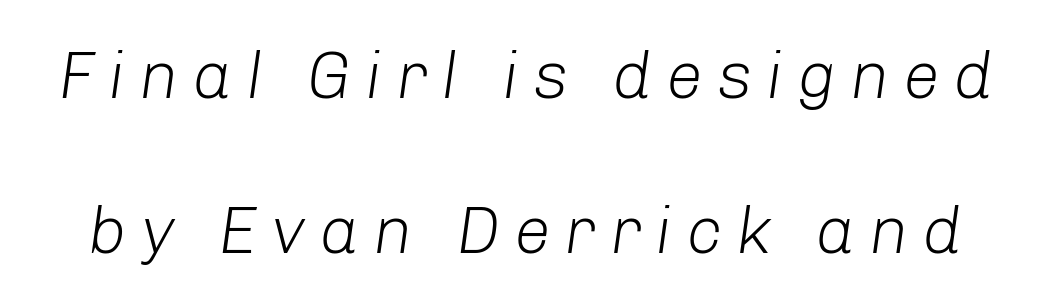
The image shows 66 px light type, italic (leaning right); set loose line spacing (2.35x), unusually wide letter spacing (+0.21 em), not underlined; low stroke contrast and a medium x-height.
